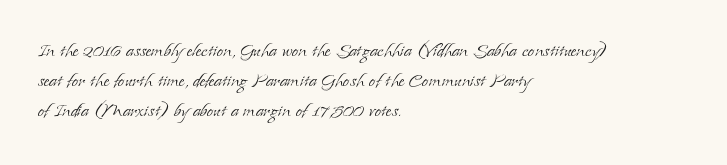
Q: Is the text bold? A: No.
Q: Is the text italic (slanted)? A: Yes.
Q: Is the text underlined? A: No.
Q: How is the paragraph aligned? A: Left-aligned.
Q: Is the spacing between letters normal or unusually wide? A: Normal.
Q: Is the spacing between lines tight, normal or loose? A: Normal.
